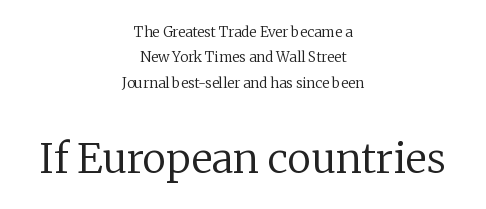
The setting favours the middle, as headings and verse often do. The axis of the letterforms is exactly vertical. The letterforms sit shoulder to shoulder at normal distance. Stem width sits at or under what a default text font uses. Size contrast runs from small at the top to large at the bottom. Small tapered or slab feet sit at the stroke ends, so this counts as serif.
